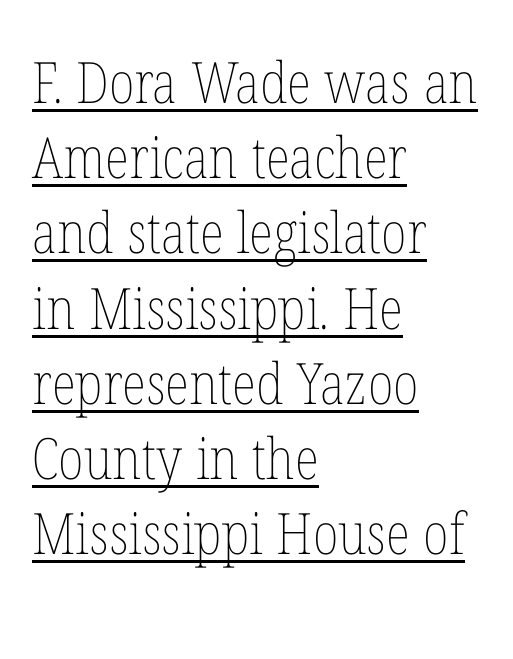
The image shows 57 px thin, condensed type, upright; set left-aligned, normal line spacing (1.32x), normal letter spacing, underlined; low stroke contrast and a medium x-height.
